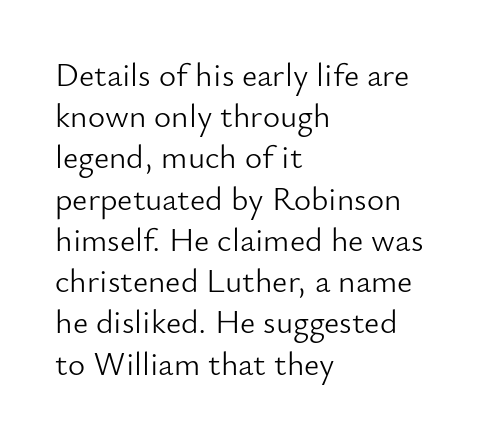
{"serif": "no", "italic": "no", "bold": "no", "weight": "light", "width": "normal", "stroke_contrast": "low", "x_height": "small", "monospaced": "no", "underline": "no", "align": "left", "line_spacing": "normal", "line_spacing_ratio": 1.25, "letter_spacing": "normal", "letter_spacing_em": 0.0, "glyph_px": 33}
